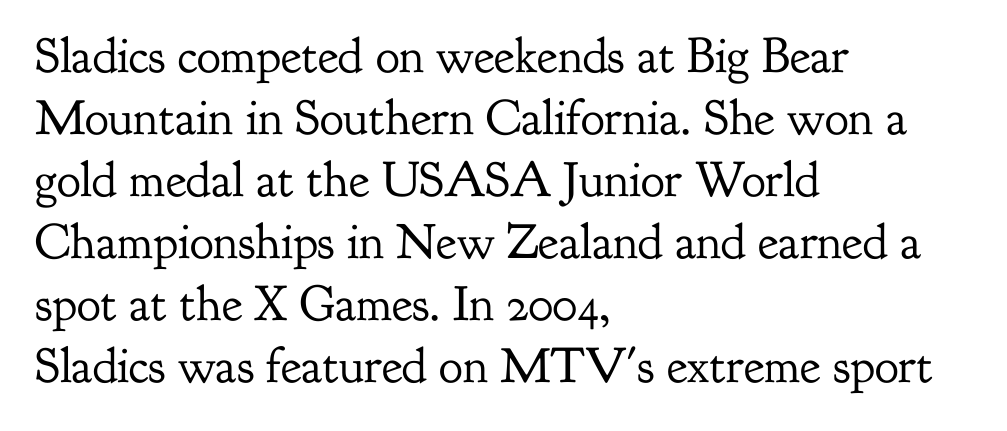
Q: Is the text bold? A: No.
Q: Is the text italic (slanted)? A: No, it is upright.
Q: Is the typeface a serif or a sans-serif typeface? A: Serif.
Q: Is the text underlined? A: No.
Q: How is the paragraph aligned? A: Left-aligned.
Q: Is the spacing between letters normal or unusually wide? A: Normal.
Q: Width (condensed, normal, or wide)? A: Normal.
Q: Stroke contrast? A: Low.
Q: x-height? A: Small.
Q: Monospaced? A: No.
